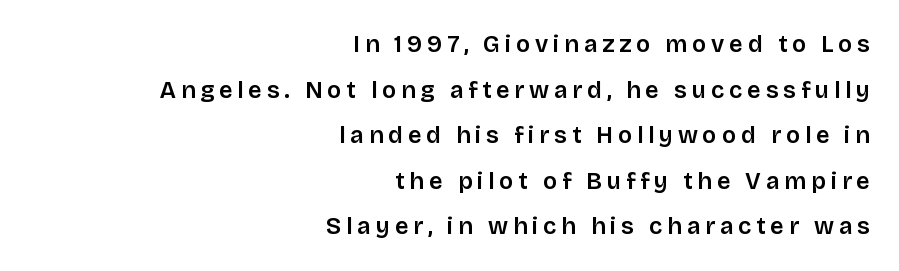
{"italic": "no", "bold": "semi", "underline": "no", "align": "right", "line_spacing": "loose", "line_spacing_ratio": 1.9, "letter_spacing": "wide", "letter_spacing_em": 0.2, "glyph_px": 24}
